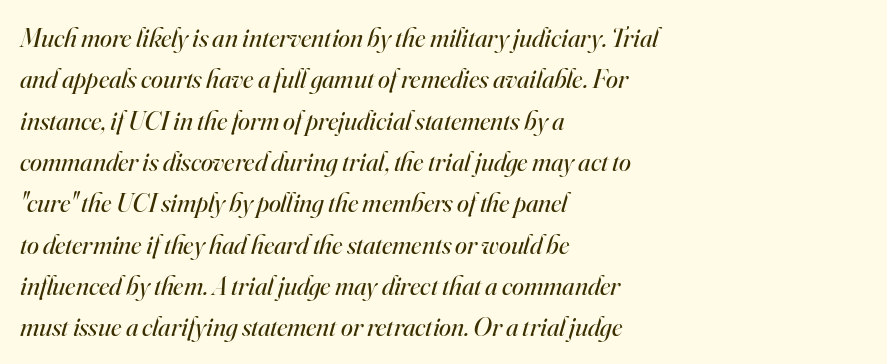
The specimen reads as italic at a glance. Does extra space separate the letters? No, they use regular spacing. The foot of each line stays bare and open. The face looks like a standard text weight, possibly lighter. Vertical spacing — default.
